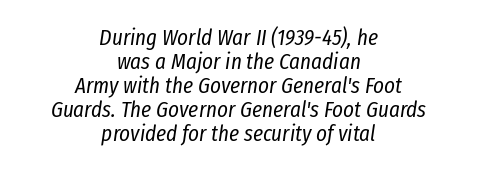
Unmarked baselines from the first word to the last. The paragraph has two soft edges and a firm central axis. The lines are packed closely together with very little leading. Here the glyphs are tracked normally, forming tight word shapes. Yep, that's italic — everything's leaning. Counters stay open thanks to moderate or lighter strokes.
